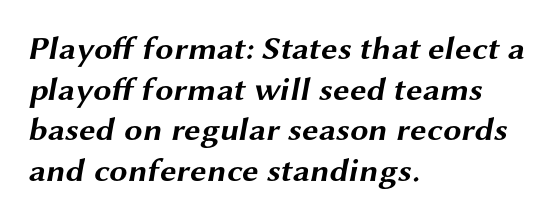
A student would call this left alignment; a typographer would say flush left, rag right. The characters look thick and weighty, a clear bold. Look at the bottom of the vertical strokes: they stop flat, with no serifs. Clear beneath every line of the passage.
